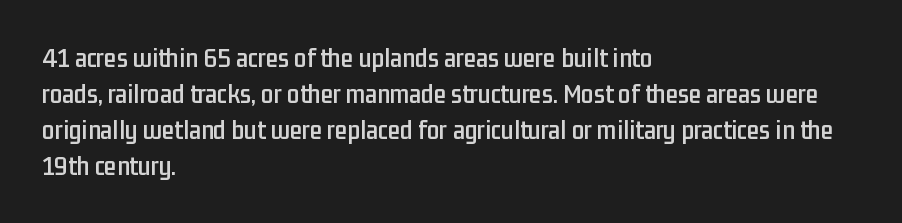
The image shows 28 px condensed sans-serif type, upright; set left-aligned, normal line spacing (1.28x), normal letter spacing, not underlined; low stroke contrast and a medium x-height.
